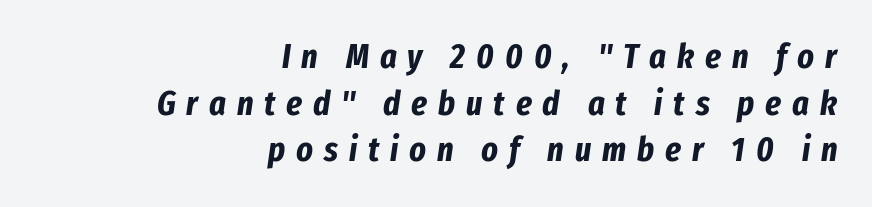
{"italic": "yes", "lean": "right", "slant_degrees": 8, "bold": "yes", "weight": "bold", "width": "condensed", "stroke_contrast": "low", "x_height": "medium", "monospaced": "no", "underline": "no", "align": "right", "line_spacing": "normal", "line_spacing_ratio": 1.33, "letter_spacing": "wide", "letter_spacing_em": 0.31, "glyph_px": 35}
